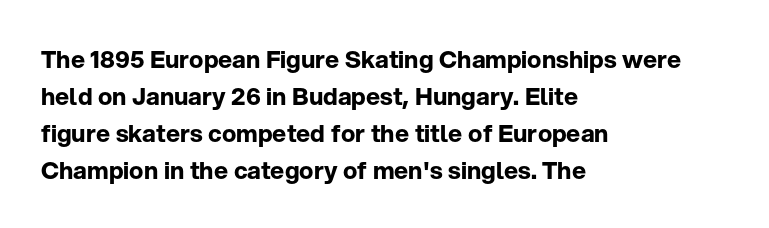
These lines sit exactly where default settings would place them. Descenders are the only things crossing below the line. As a designer I'd log this as weight 700, bold. Where is the straight margin? On the left. The axis of the letterforms is exactly vertical. No extra tracking has been applied to these lines.
